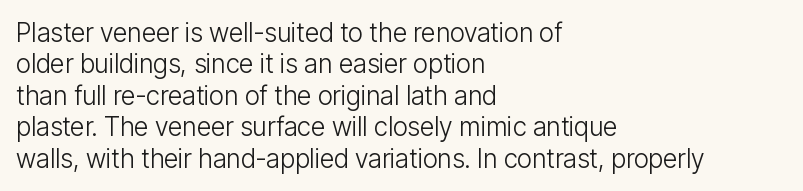
{"italic": "no", "bold": "no", "underline": "no", "align": "left", "line_spacing_ratio": 1.21, "letter_spacing": "normal", "letter_spacing_em": 0.0, "glyph_px": 26}
